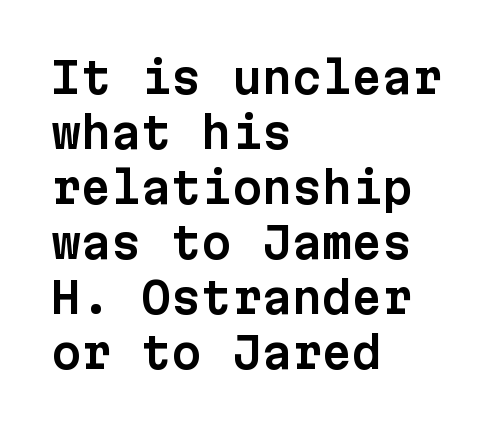
The image shows 43 px sans-serif type, upright, monospaced; set left-aligned, normal line spacing (1.28x), normal letter spacing, not underlined; low stroke contrast and a medium x-height.
